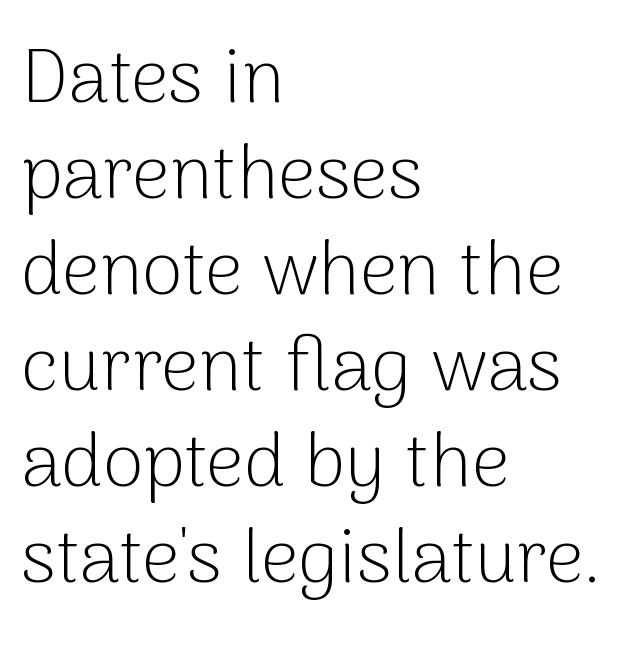
The image shows 75 px light sans-serif type, upright; set left-aligned, normal line spacing (1.28x), normal letter spacing, not underlined; low stroke contrast and a medium x-height.
